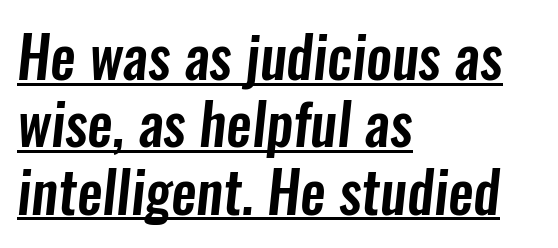
Q: Is the typeface a serif or a sans-serif typeface? A: Sans-serif.
Q: Is the text underlined? A: Yes.
Q: How is the paragraph aligned? A: Left-aligned.
Q: Is the spacing between letters normal or unusually wide? A: Normal.
Q: Width (condensed, normal, or wide)? A: Condensed.
Q: Stroke contrast? A: Low.
Q: x-height? A: Medium.
Q: Monospaced? A: No.
